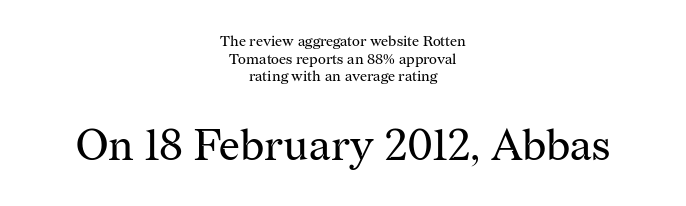
The letters stand straight up with perfectly vertical stems. These lines stack symmetrically, like a column narrowing and widening about its center. Nothing heavy about these letters — not bold at all. The space beneath each line is pristine and unruled. Note the varied advance widths — an 'i' is clearly narrower than an 'm'. Look at the glyph heights: the lower group is clearly the bigger setting.
